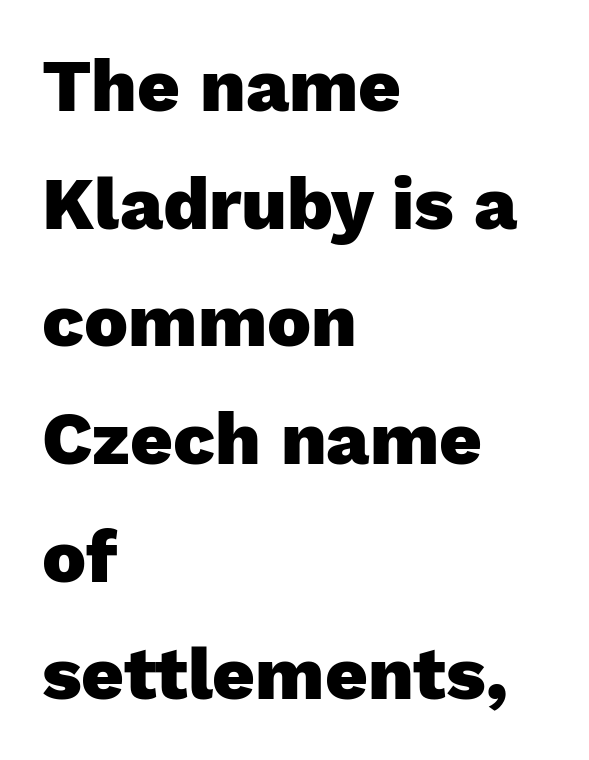
The image shows 74 px heavy sans-serif type, upright; set left-aligned, normal line spacing (1.59x), normal letter spacing, not underlined; low stroke contrast and a medium x-height.
